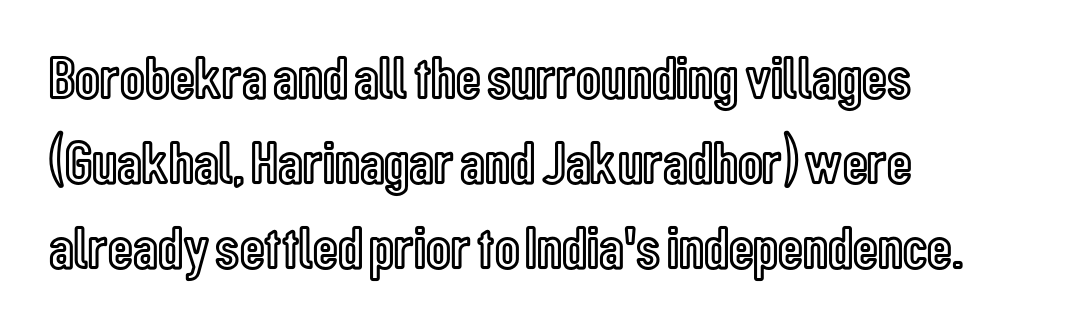
The image shows 61 px condensed type, upright; set left-aligned, normal line spacing (1.39x), normal letter spacing, not underlined; a medium x-height.
